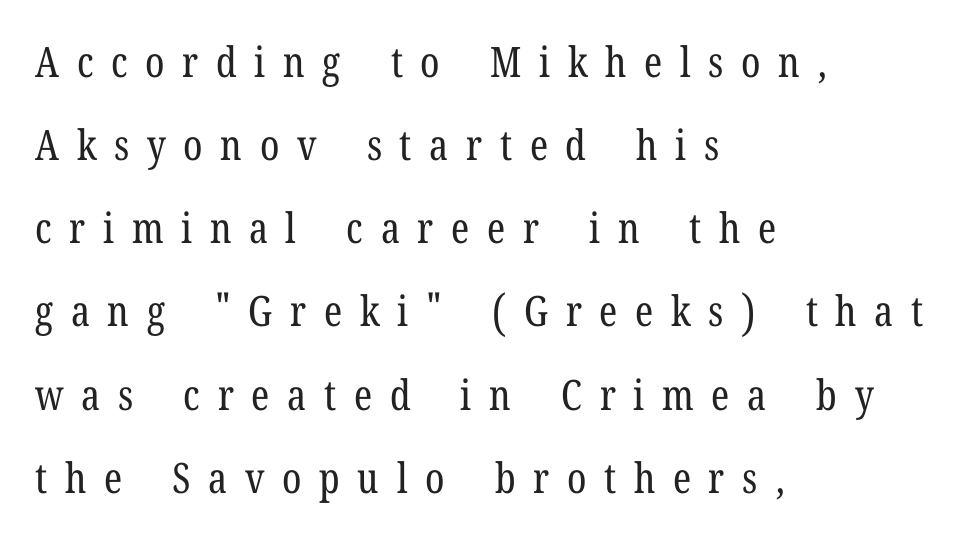
{"serif": "yes", "italic": "no", "bold": "no", "weight": "regular", "width": "condensed", "stroke_contrast": "low", "x_height": "medium", "monospaced": "no", "underline": "no", "align": "left", "line_spacing": "loose", "line_spacing_ratio": 1.98, "letter_spacing": "wide", "letter_spacing_em": 0.42, "glyph_px": 42}
